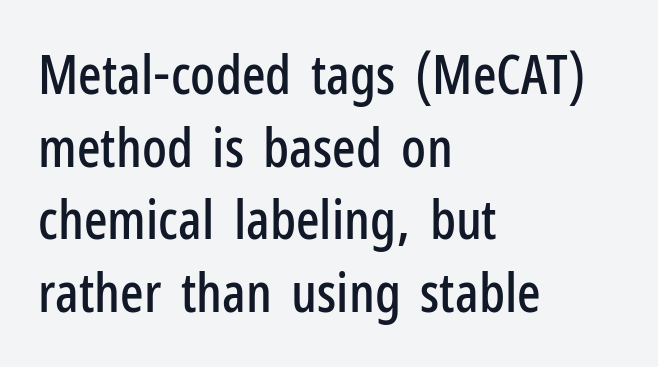
Q: Is the text italic (slanted)? A: No, it is upright.
Q: Is the typeface a serif or a sans-serif typeface? A: Sans-serif.
Q: Is the text underlined? A: No.
Q: How is the paragraph aligned? A: Left-aligned.
Q: Is the spacing between letters normal or unusually wide? A: Normal.
Q: Is the spacing between lines tight, normal or loose? A: Normal.
Q: Width (condensed, normal, or wide)? A: Condensed.
Q: Stroke contrast? A: Low.
Q: x-height? A: Medium.
Q: Monospaced? A: No.
